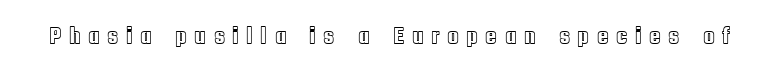
{"italic": "no", "underline": "no", "letter_spacing": "wide", "letter_spacing_em": 0.31, "glyph_px": 24}
